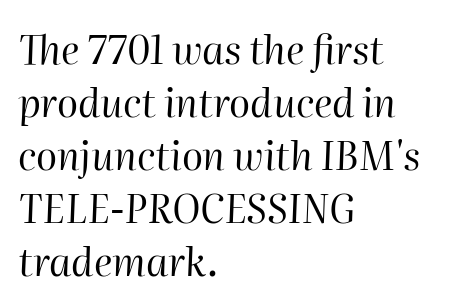
Nothing heavy about these letters — not bold at all. The type is set solid horizontally, with unmodified tracking. This sample has the flowing, uneven cadence of proportional lettering. Check the space under the baseline: it is left empty.
